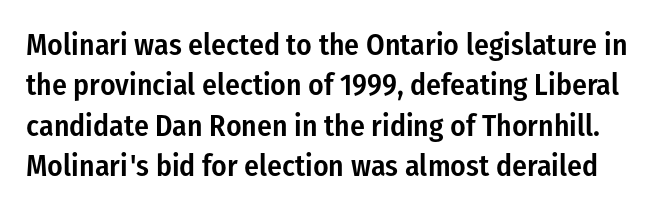
Note the varied advance widths — an 'i' is clearly narrower than an 'm'. Spacing between characters is what you'd get straight out of the box. Vertically, the passage feels balanced, rows spaced as you'd expect. Summary of weight: moderately heavy, a semibold.
